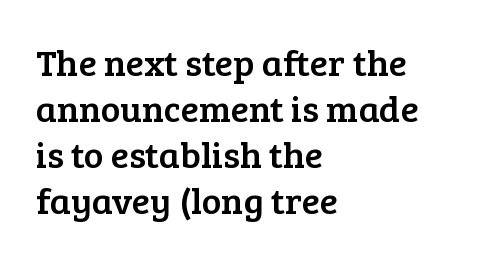
Character widths vary here, with narrow letters taking less room than wide ones. Glance below the letters and you will spot only blank space. The lettering holds an erect, upright posture throughout. Classification — serif. In CSS terms this would be text-align: left.
